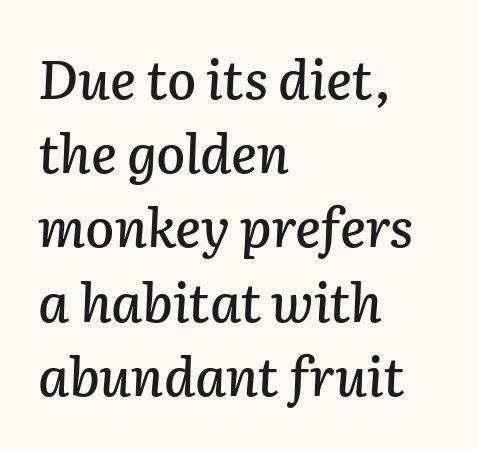
Rule under the text: the space is simply empty. If you measured baseline to baseline, you'd find a middling distance. This sample has the flowing, uneven cadence of proportional lettering. In terms of posture, this sample is oblique.
